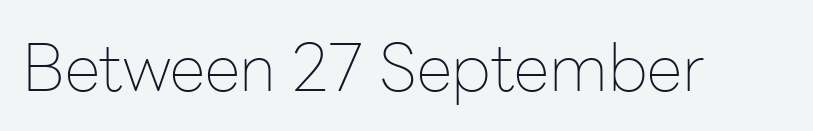
Q: Is the text bold? A: No.
Q: Is the text italic (slanted)? A: No, it is upright.
Q: Is the typeface a serif or a sans-serif typeface? A: Sans-serif.
Q: Is the text underlined? A: No.
Q: Is the spacing between letters normal or unusually wide? A: Normal.
Q: Width (condensed, normal, or wide)? A: Normal.
Q: Stroke contrast? A: Low.
Q: x-height? A: Medium.
Q: Monospaced? A: No.
